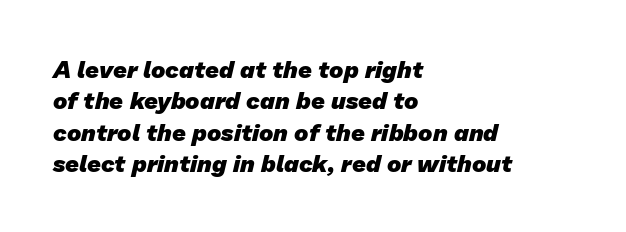
{"bold": "yes", "underline": "no", "align": "left", "line_spacing": "normal", "line_spacing_ratio": 1.31, "letter_spacing": "normal", "letter_spacing_em": 0.0, "glyph_px": 24}
